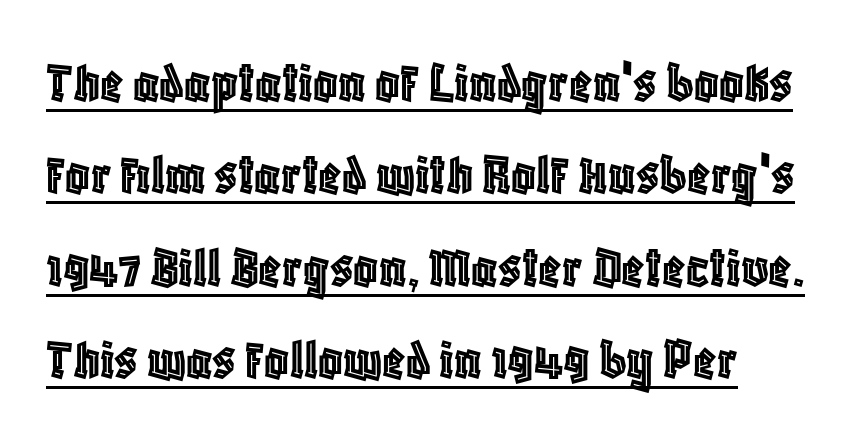
{"italic": "no", "width": "condensed", "x_height": "large", "monospaced": "no", "underline": "yes", "line_spacing": "normal", "line_spacing_ratio": 1.54, "letter_spacing": "normal", "letter_spacing_em": 0.0, "glyph_px": 60}
